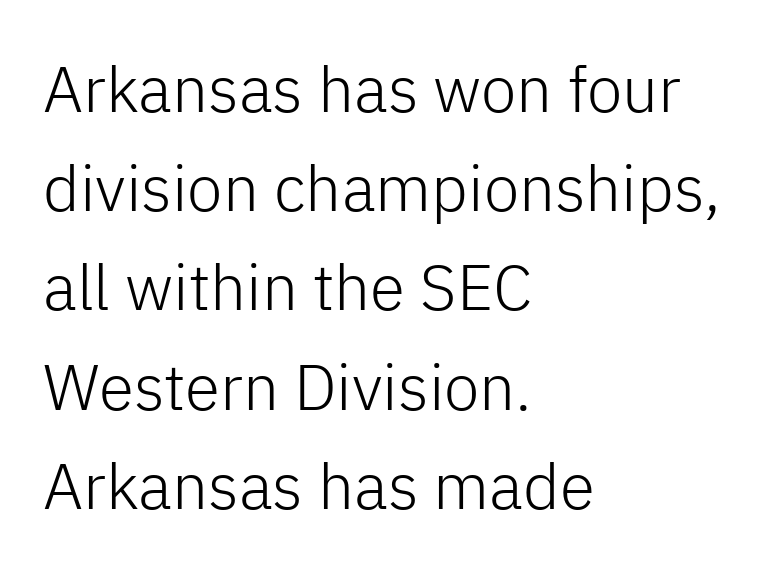
Letters have the restrained weight of plain body copy at most. Caption: standard tracking, unaltered. Underline: absent. Grotesque or geometric, the face here clearly has no serifs. Each letter keeps its own natural width here, so spacing adapts to shape.
